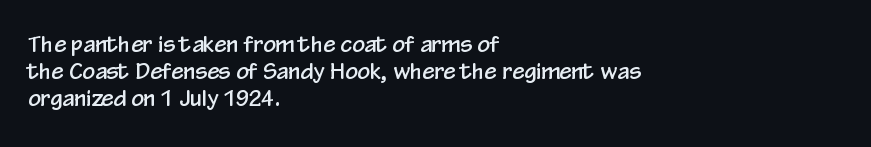
The horizontal fit of the characters is conventional and even. The typesetter chose a ragged-right arrangement here. Upright lettering throughout. The specimen omits any rule beneath the text block's lines.
